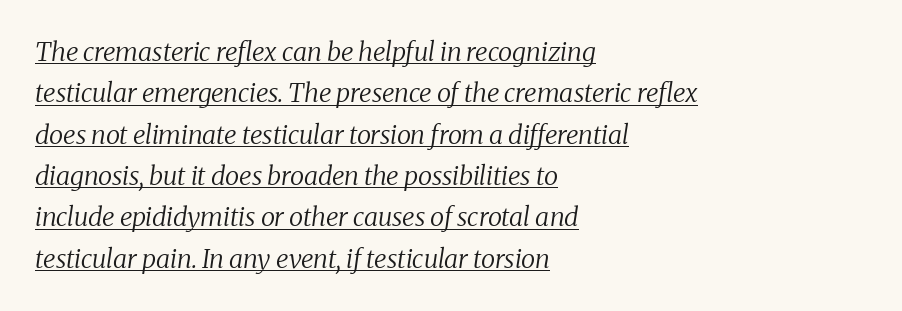
The paragraph has a hard left edge and a soft right edge. These lines keep a tight, regular rhythm from letter to letter. Does the lettering tilt? It does — this is italic. Has an underline been added? It has.
